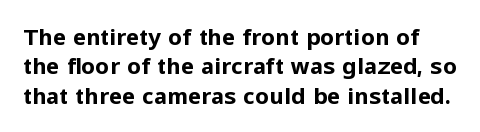
{"italic": "no", "bold": "yes", "underline": "no", "line_spacing": "normal", "line_spacing_ratio": 1.34, "letter_spacing": "normal", "letter_spacing_em": 0.0, "glyph_px": 22}
